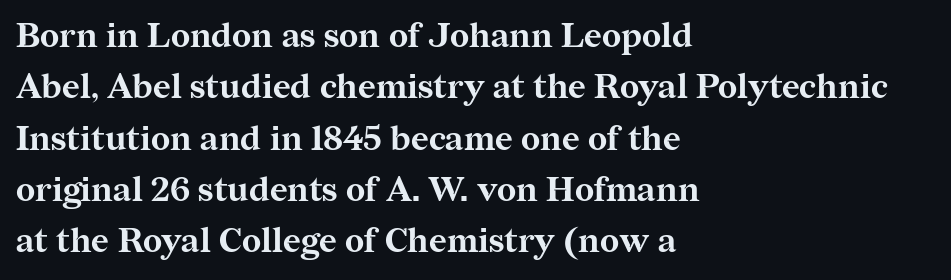
Is this a fixed-width face? No — the glyphs have proportional, varying widths. All the whitespace from short lines collects on the right. Descender tails drop into unmarked territory. No extra tracking has been applied to these lines.
